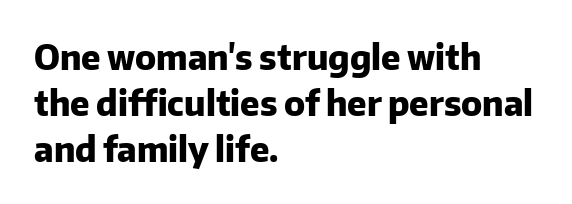
The image shows 34 px heavy sans-serif type, upright; set left-aligned, normal line spacing (1.35x), normal letter spacing, not underlined; low stroke contrast and a medium x-height.
